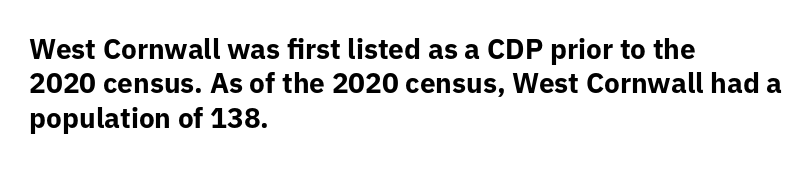
{"serif": "no", "italic": "no", "bold": "yes", "weight": "bold", "width": "normal", "stroke_contrast": "low", "x_height": "medium", "monospaced": "no", "underline": "no", "align": "left", "line_spacing_ratio": 1.23, "letter_spacing": "normal", "letter_spacing_em": 0.0, "glyph_px": 28}
